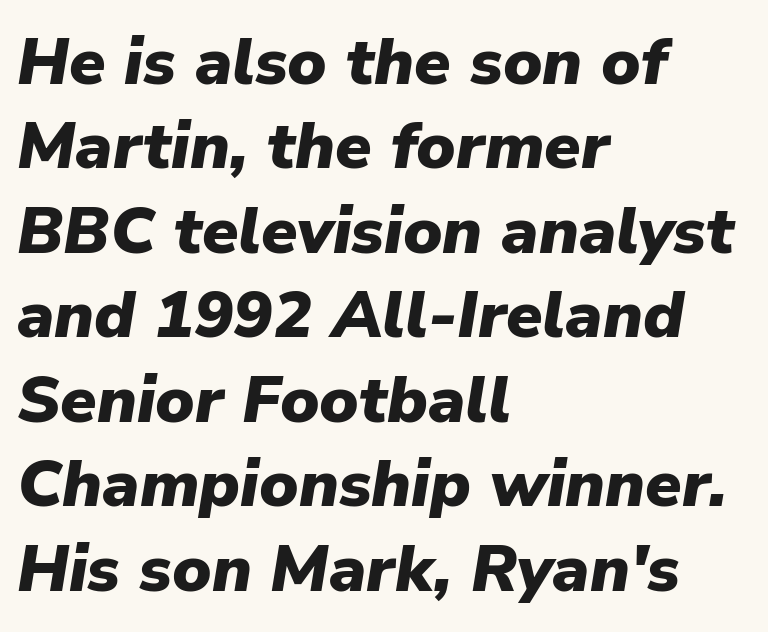
The image shows 66 px heavy type, italic (leaning right); set left-aligned, normal line spacing (1.28x), normal letter spacing, not underlined; low stroke contrast and a medium x-height.
